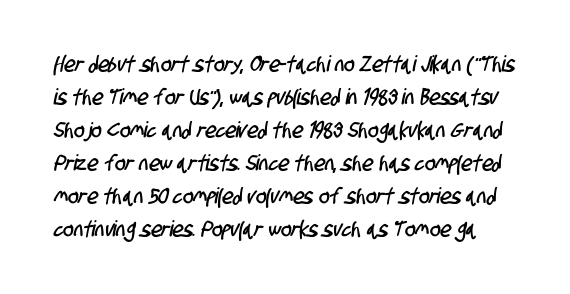
The image shows 22 px text type; set normal line spacing (1.5x), normal letter spacing, not underlined.
